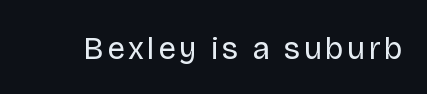
The image shows 31 px regular-weight sans-serif type, upright; set not underlined; low stroke contrast and a large x-height.
